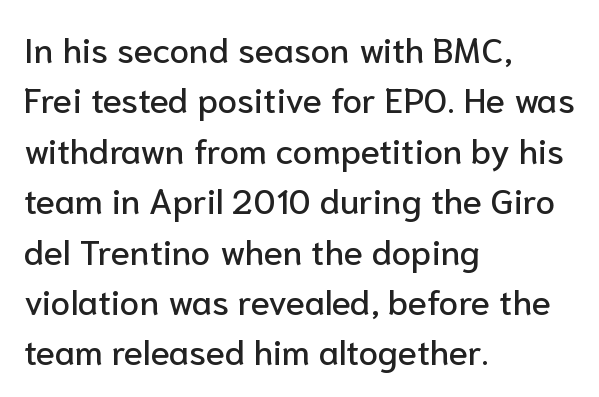
The image shows 35 px sans-serif type, upright; set left-aligned, normal line spacing (1.44x), normal letter spacing, not underlined; low stroke contrast and a medium x-height.
